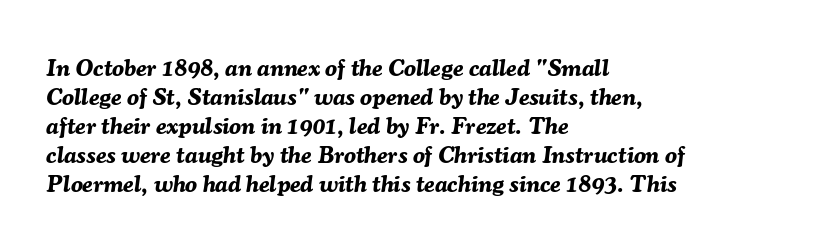
{"italic": "yes", "lean": "right", "slant_degrees": 7, "bold": "yes", "underline": "no", "align": "left", "line_spacing_ratio": 1.21, "letter_spacing": "normal", "letter_spacing_em": 0.0, "glyph_px": 24}
